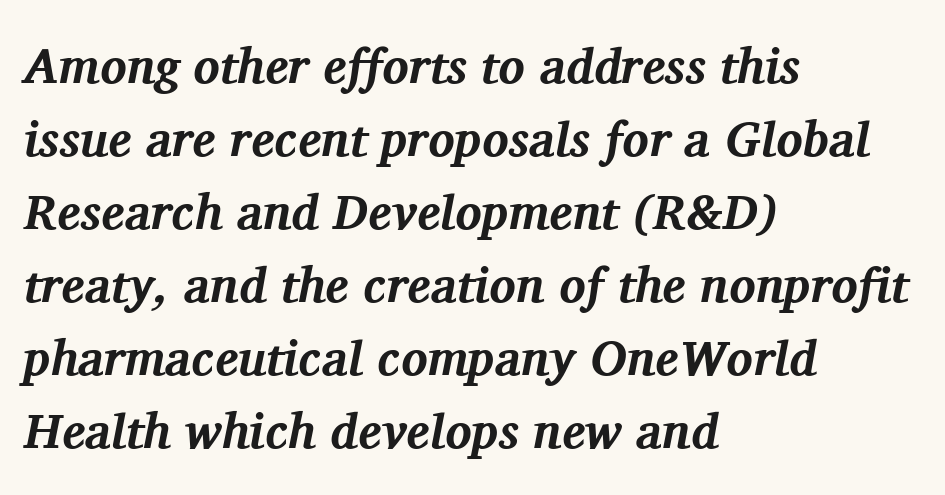
{"serif": "yes", "italic": "yes", "lean": "right", "slant_degrees": 11, "bold": "yes", "weight": "bold", "width": "normal", "stroke_contrast": "medium", "x_height": "medium", "monospaced": "no", "underline": "no", "align": "left", "line_spacing": "normal", "line_spacing_ratio": 1.49, "letter_spacing": "normal", "letter_spacing_em": 0.0, "glyph_px": 49}
